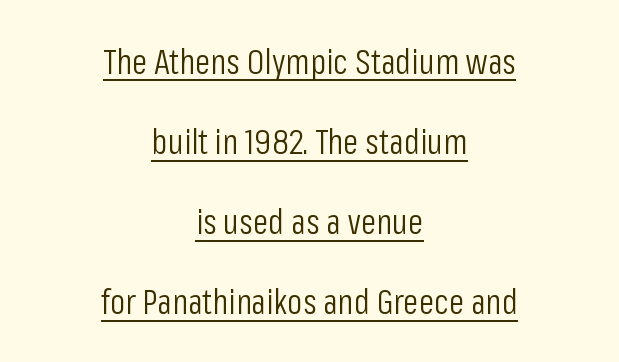
The image shows 35 px light, condensed sans-serif type, upright; set centered, loose line spacing (2.29x), normal letter spacing, underlined; low stroke contrast and a medium x-height.
